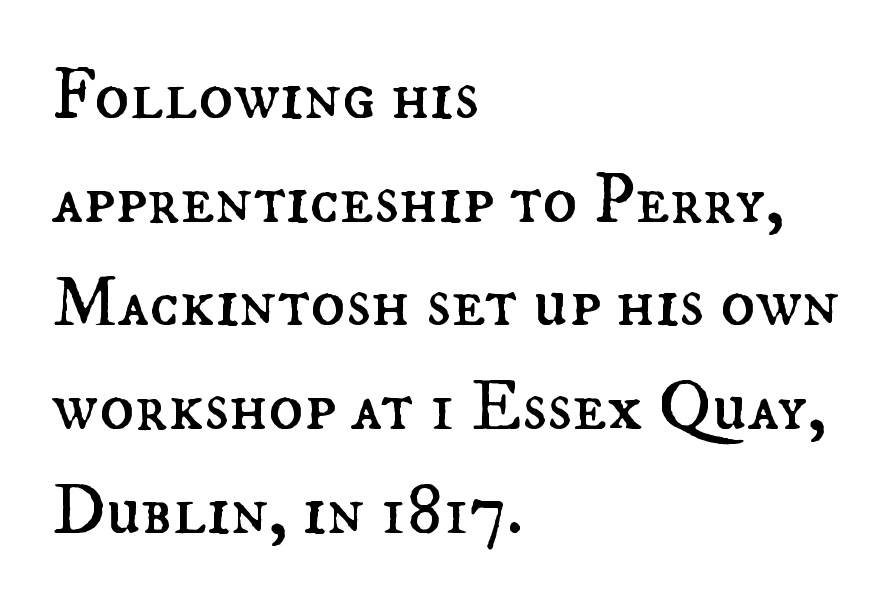
Q: Is the text bold? A: No.
Q: Is the text italic (slanted)? A: No, it is upright.
Q: Is the text underlined? A: No.
Q: How is the paragraph aligned? A: Left-aligned.
Q: Is the spacing between letters normal or unusually wide? A: Normal.
Q: Is the spacing between lines tight, normal or loose? A: Normal.
Q: Width (condensed, normal, or wide)? A: Normal.
Q: Stroke contrast? A: Medium.
Q: x-height? A: Small.
Q: Monospaced? A: No.
